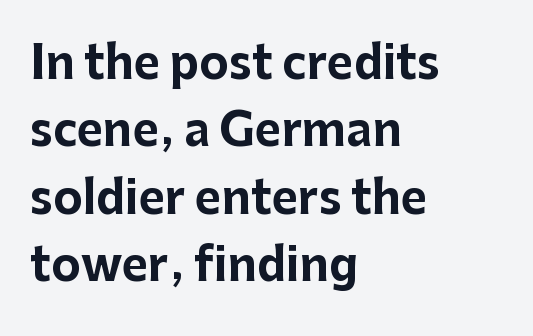
Q: Is the text bold? A: Yes.
Q: Is the text italic (slanted)? A: No, it is upright.
Q: Is the typeface a serif or a sans-serif typeface? A: Sans-serif.
Q: Is the text underlined? A: No.
Q: How is the paragraph aligned? A: Left-aligned.
Q: Is the spacing between letters normal or unusually wide? A: Normal.
Q: Is the spacing between lines tight, normal or loose? A: Normal.
Q: Width (condensed, normal, or wide)? A: Normal.
Q: Stroke contrast? A: Low.
Q: x-height? A: Medium.
Q: Monospaced? A: No.
